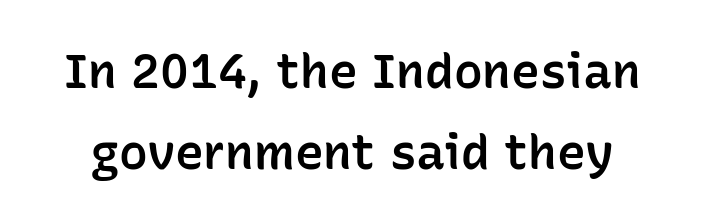
{"serif": "no", "italic": "no", "bold": "semi", "weight": "semibold", "width": "normal", "stroke_contrast": "low", "x_height": "medium", "monospaced": "no", "underline": "no", "line_spacing": "normal", "line_spacing_ratio": 1.68, "letter_spacing": "normal", "letter_spacing_em": 0.0, "glyph_px": 48}
